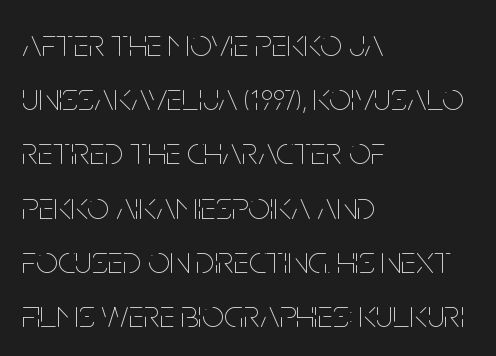
Q: Is the text bold? A: No.
Q: Is the text italic (slanted)? A: No, it is upright.
Q: Is the text underlined? A: No.
Q: How is the paragraph aligned? A: Left-aligned.
Q: Is the spacing between letters normal or unusually wide? A: Normal.
Q: Is the spacing between lines tight, normal or loose? A: Normal.
Q: Width (condensed, normal, or wide)? A: Condensed.
Q: Stroke contrast? A: Low.
Q: x-height? A: Large.
Q: Monospaced? A: No.
